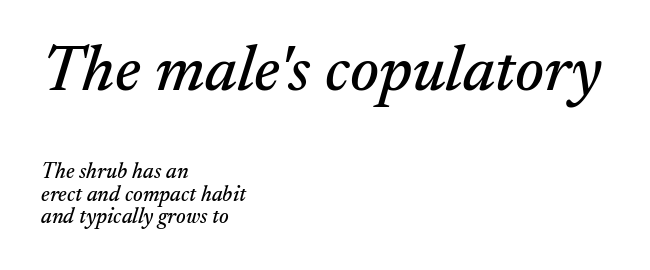
Looks like regular typesetting: each glyph gets only the width it needs. Typeset ragged right — the left edge is the straight one. Is the letter spacing exaggerated? No — it looks like the ordinary default. Block one is the big one; block two sits smaller underneath. Whoever set this chose condensed vertical rhythm over breathing room. Letterform terminals end in serifs throughout the passage.
